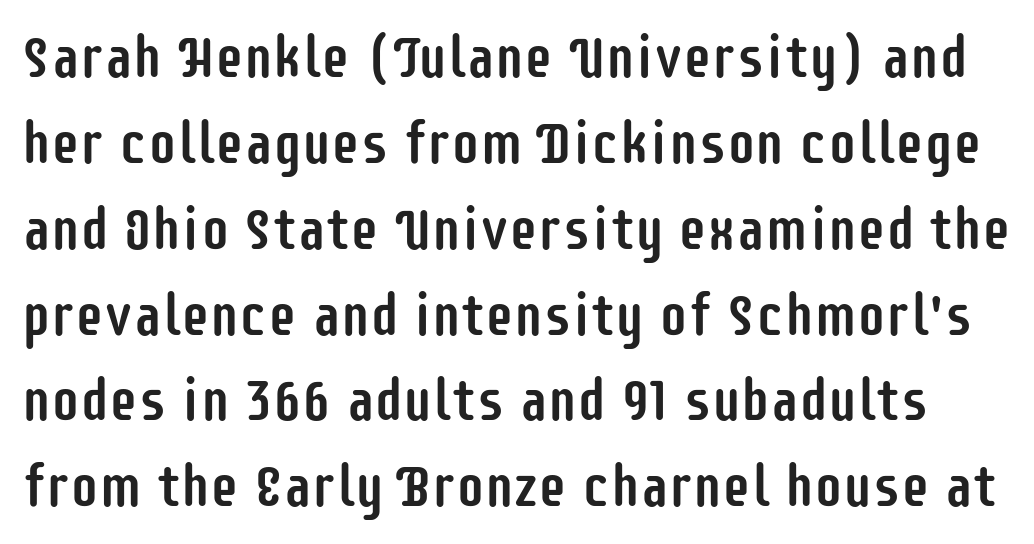
Q: Is the text italic (slanted)? A: No, it is upright.
Q: Is the typeface a serif or a sans-serif typeface? A: Sans-serif.
Q: Is the text underlined? A: No.
Q: Is the spacing between letters normal or unusually wide? A: Normal.
Q: Is the spacing between lines tight, normal or loose? A: Normal.
Q: Width (condensed, normal, or wide)? A: Condensed.
Q: Stroke contrast? A: Low.
Q: x-height? A: Large.
Q: Monospaced? A: No.
